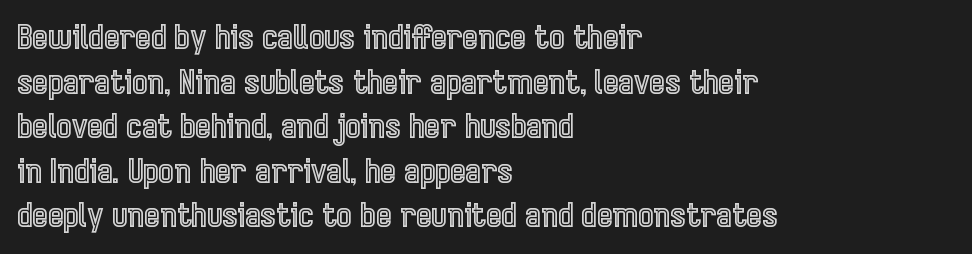
The image shows 33 px condensed type, upright; set left-aligned, normal line spacing (1.35x), normal letter spacing, not underlined; a medium x-height.
